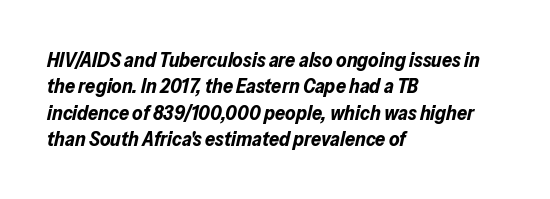
The image shows 20 px bold type, italic (leaning right); set left-aligned, normal line spacing (1.32x), normal letter spacing, not underlined.
